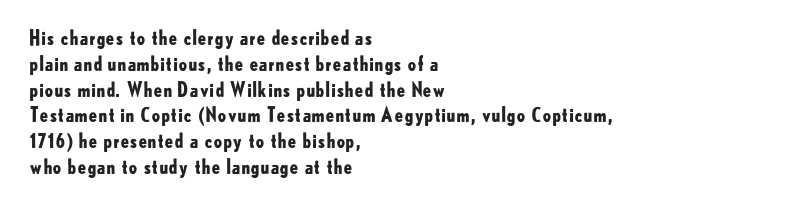
{"italic": "no", "bold": "yes", "underline": "no", "align": "left", "line_spacing": "normal", "line_spacing_ratio": 1.29, "letter_spacing": "normal", "letter_spacing_em": 0.0, "glyph_px": 20}
